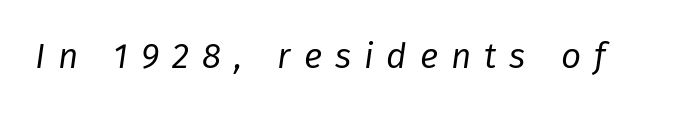
Unbolded letterforms with no extra heft. Underline: absent. The face used here is proportionally spaced, like ordinary book or web type. You can tell it's italic because the verticals aren't actually vertical. Look at the tracking — it's clearly loosened, letters drifting apart.
